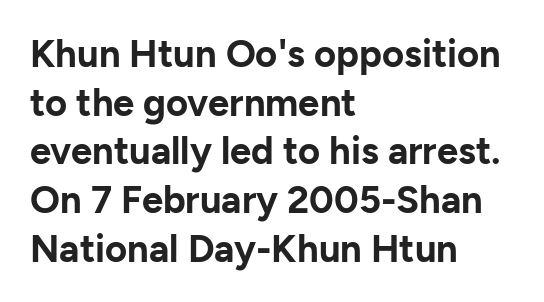
The image shows 38 px bold sans-serif type, upright; set left-aligned, normal line spacing (1.28x), normal letter spacing, not underlined; low stroke contrast and a medium x-height.
